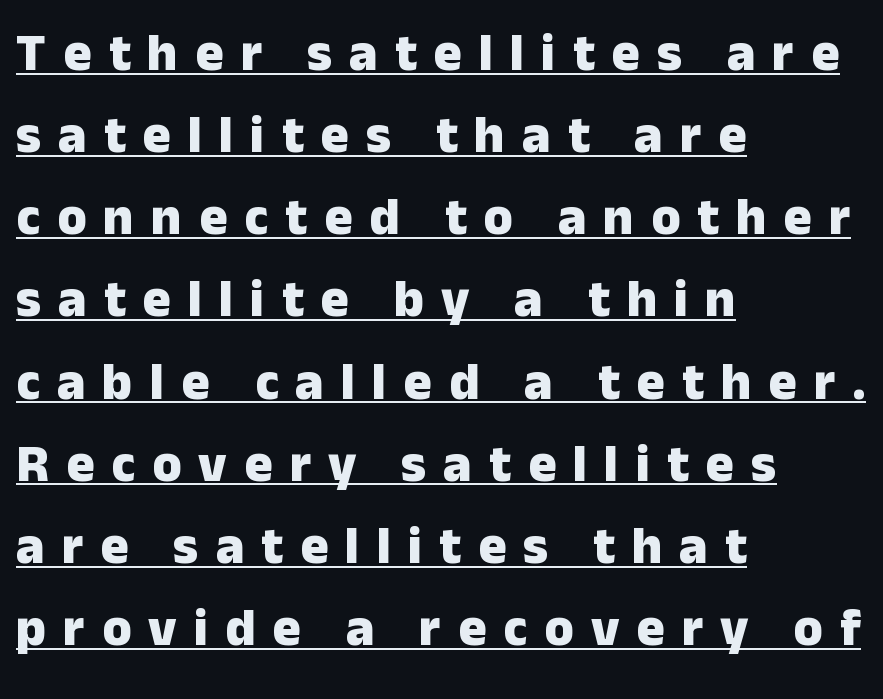
Q: Is the text bold? A: Yes.
Q: Is the text italic (slanted)? A: No, it is upright.
Q: Is the typeface a serif or a sans-serif typeface? A: Sans-serif.
Q: Is the text underlined? A: Yes.
Q: How is the paragraph aligned? A: Left-aligned.
Q: Is the spacing between letters normal or unusually wide? A: Unusually wide.
Q: Is the spacing between lines tight, normal or loose? A: Normal.
Q: Width (condensed, normal, or wide)? A: Normal.
Q: Stroke contrast? A: Low.
Q: x-height? A: Medium.
Q: Monospaced? A: No.
